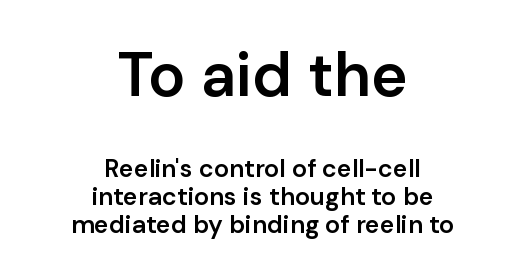
The image shows 62 px semibold sans-serif type, upright; set centered, tight line spacing (1.11x), normal letter spacing, not underlined; the first (top) block is 2.48x larger; low stroke contrast and a medium x-height.
